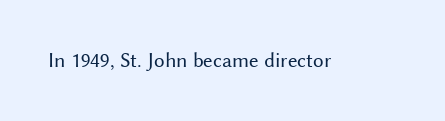
The passage shown is not underscored anywhere. The font's upright variant was chosen for this text. Stems here are at most as thick as an everyday book face. Observe the ordinary spacing: letters are neighbours, not strangers.
